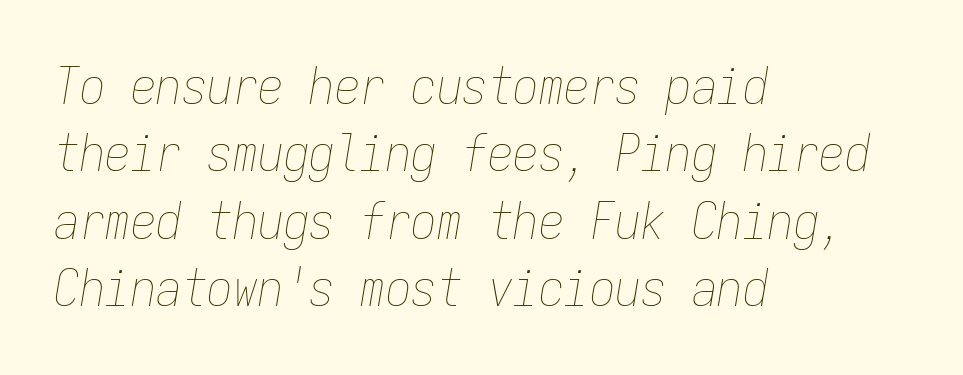
The image shows 51 px thin, condensed type, italic (leaning right), monospaced; set left-aligned, normal line spacing (1.32x), normal letter spacing, not underlined; low stroke contrast and a medium x-height.
